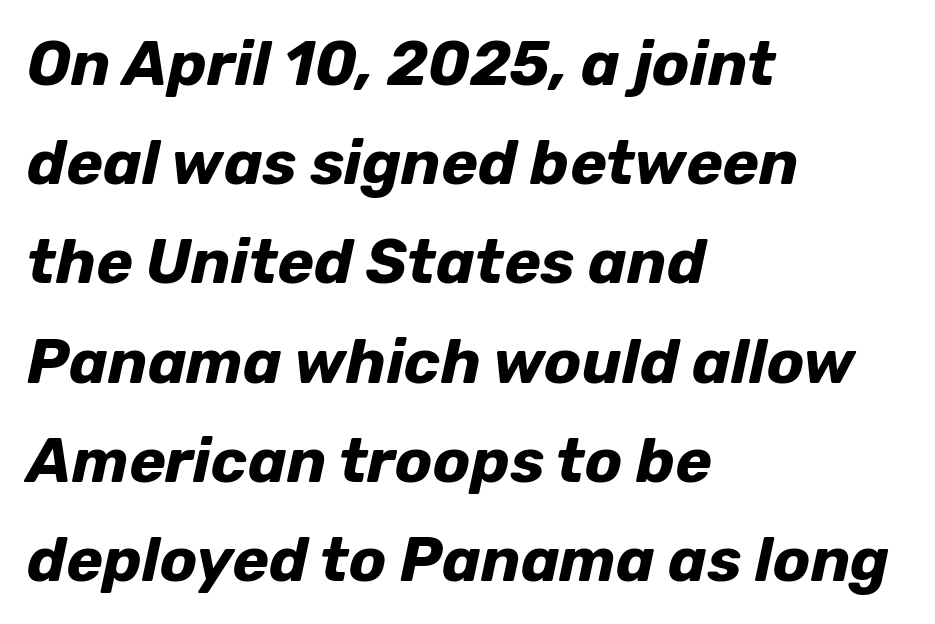
Q: Is the text bold? A: Yes.
Q: Is the text italic (slanted)? A: Yes, it leans right by about 12 degrees.
Q: Is the text underlined? A: No.
Q: How is the paragraph aligned? A: Left-aligned.
Q: Is the spacing between letters normal or unusually wide? A: Normal.
Q: Is the spacing between lines tight, normal or loose? A: Normal.
Q: Width (condensed, normal, or wide)? A: Normal.
Q: Stroke contrast? A: Low.
Q: x-height? A: Medium.
Q: Monospaced? A: No.
